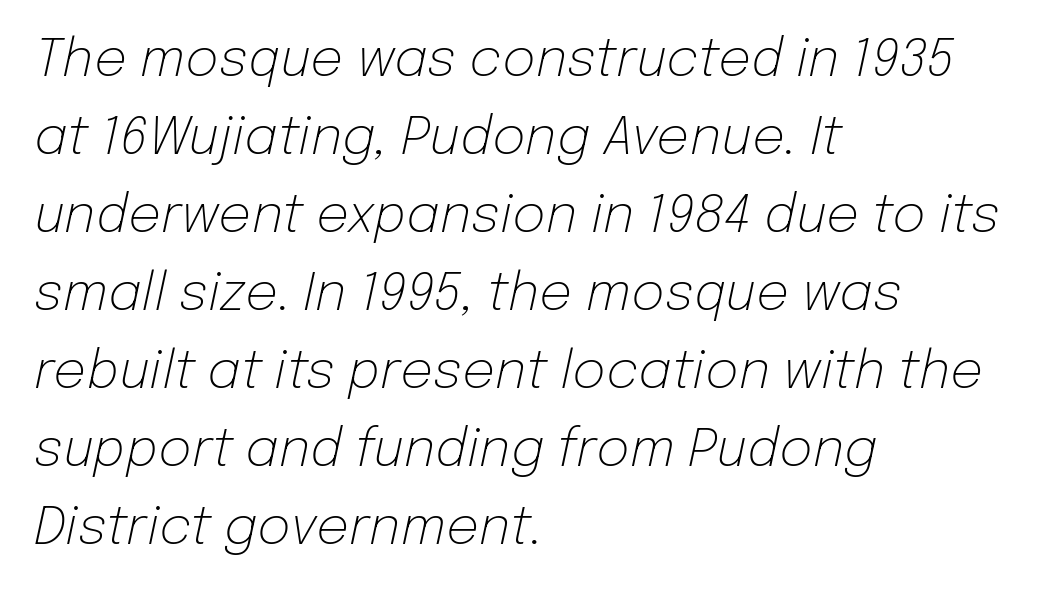
The image shows 52 px light type, italic (leaning right); set left-aligned, normal line spacing (1.5x), normal letter spacing, not underlined; low stroke contrast and a medium x-height.
